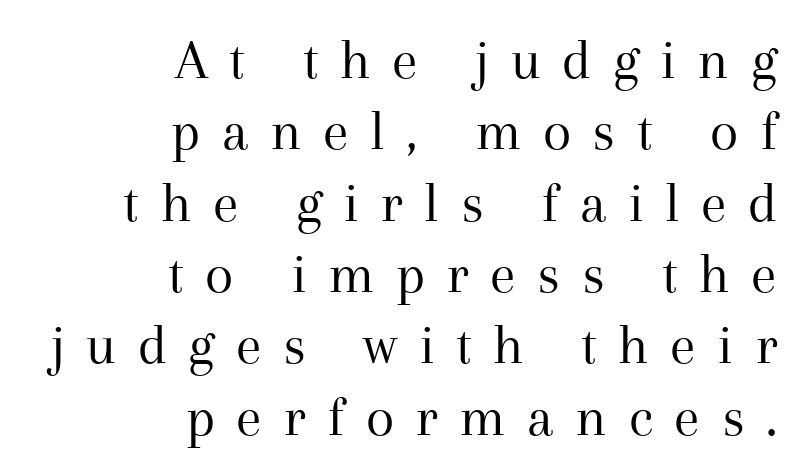
Do the characters align in a grid? No, the font is proportional. Short note: letters widely spaced. Alignment: flush right. Decoration check: the copy has no underline. Every character sits straight up, as roman type does.
